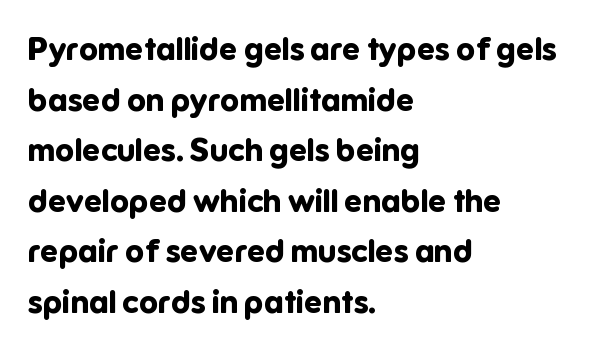
The image shows 32 px bold sans-serif type, upright; set left-aligned, normal line spacing (1.58x), normal letter spacing, not underlined; low stroke contrast and a medium x-height.
